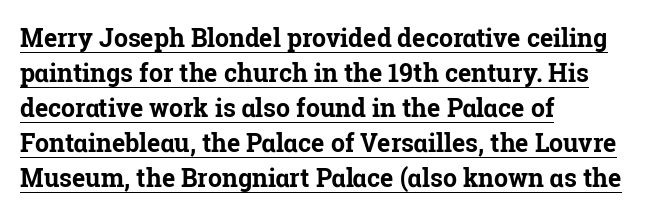
The image shows 25 px bold type, upright; set left-aligned, normal line spacing (1.4x), normal letter spacing, underlined.
